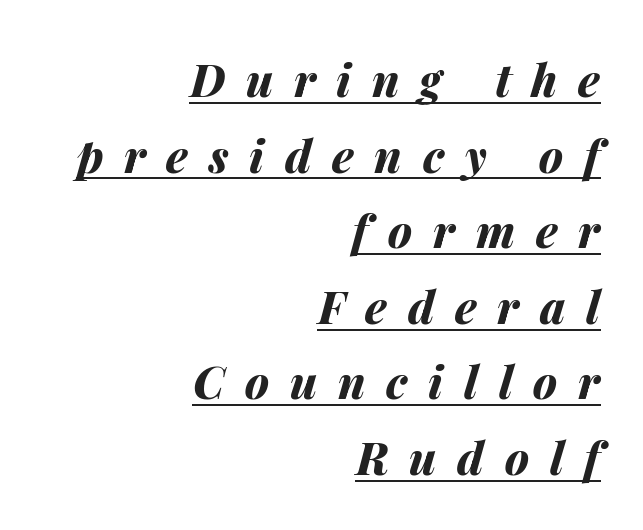
Q: Is the text bold? A: Yes.
Q: Is the text italic (slanted)? A: Yes, it leans right by about 14 degrees.
Q: Is the text underlined? A: Yes.
Q: How is the paragraph aligned? A: Right-aligned.
Q: Is the spacing between letters normal or unusually wide? A: Unusually wide.
Q: Is the spacing between lines tight, normal or loose? A: Normal.
Q: Width (condensed, normal, or wide)? A: Normal.
Q: Stroke contrast? A: Medium.
Q: x-height? A: Medium.
Q: Monospaced? A: No.
